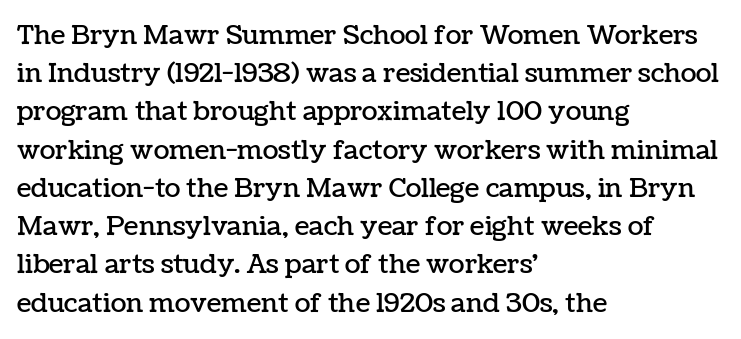
Glance below the letters and you will spot only blank space. Interline gaps are of average width in this sample. The type sits square on the baseline with zero lean. The text block is weighted toward the left margin, trailing off unevenly rightward. These lines keep a tight, regular rhythm from letter to letter.
